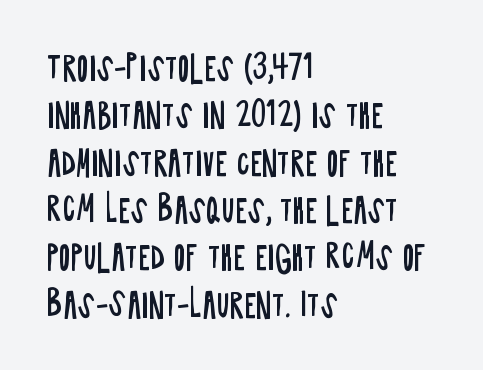
{"serif": "no", "italic": "no", "bold": "no", "weight": "regular", "width": "condensed", "stroke_contrast": "low", "x_height": "large", "monospaced": "no", "underline": "no", "align": "left", "line_spacing": "normal", "line_spacing_ratio": 1.48, "letter_spacing": "normal", "letter_spacing_em": 0.0, "glyph_px": 32}
